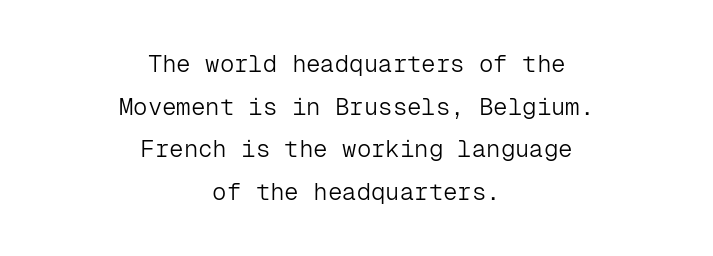
Heaviness? Minimal to ordinary, like unemphasized prose. The letters sit at their default tracking, neither squeezed nor spread. When letters stand straight like this, we call the style roman or upright. Each row of text sits above clean, open space. Short and long lines alike share a common midpoint.
